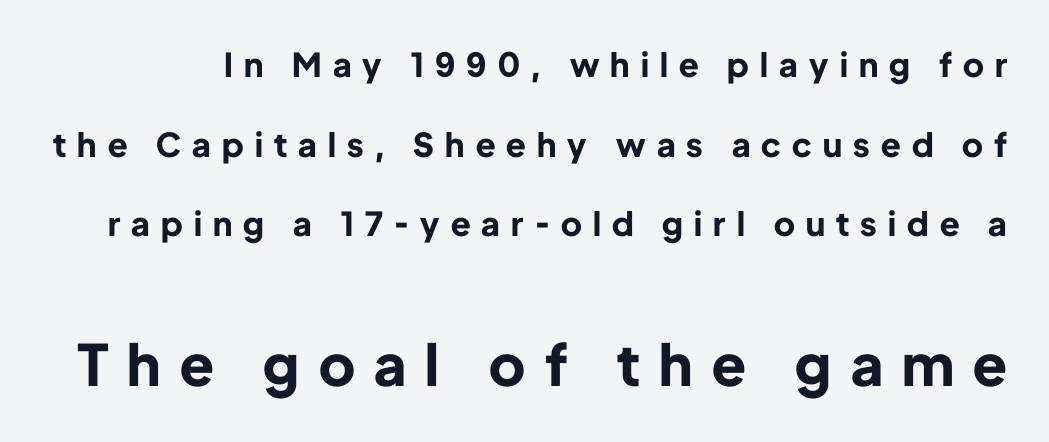
The image shows 57 px bold sans-serif type, upright; set loose line spacing (2.41x), unusually wide letter spacing (+0.34 em), not underlined; the second (bottom) block is 1.73x larger; low stroke contrast and a medium x-height.
